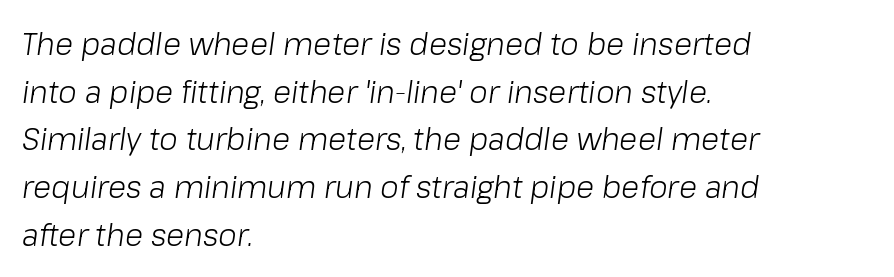
Descenders are the only things crossing below the line. Notice how the stems are inclined rather than vertical — that's the hallmark of italics. A light-to-regular cut is what we see here. What stands out about the letter spacing? Nothing — it is the standard amount. Compared with a centered layout, this one pins lines to the left instead.
